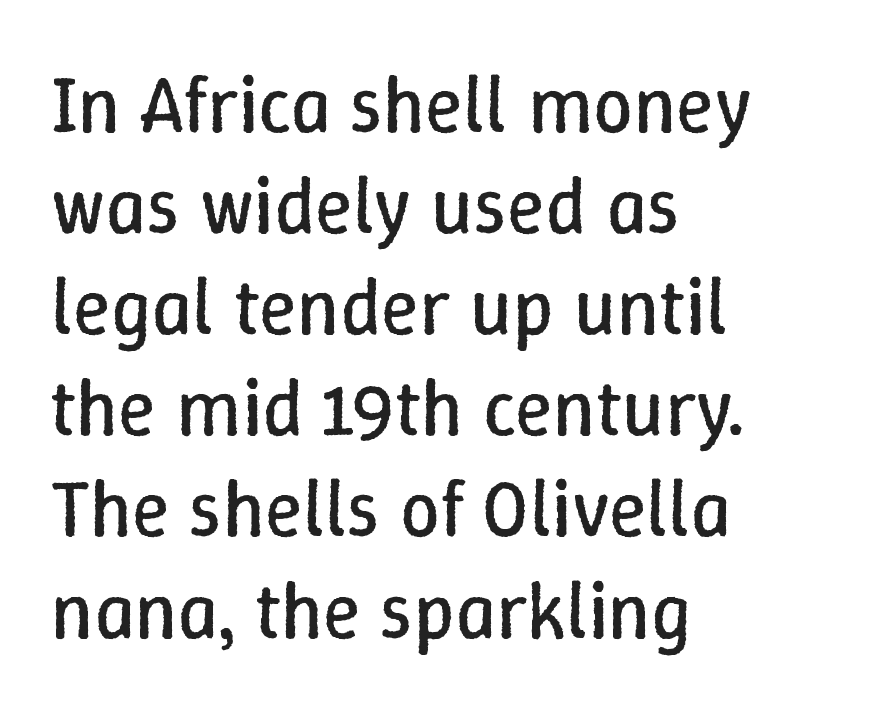
{"italic": "no", "bold": "no", "weight": "regular", "width": "normal", "stroke_contrast": "low", "x_height": "medium", "monospaced": "no", "underline": "no", "align": "left", "line_spacing": "normal", "line_spacing_ratio": 1.28, "letter_spacing": "normal", "letter_spacing_em": 0.0, "glyph_px": 79}
